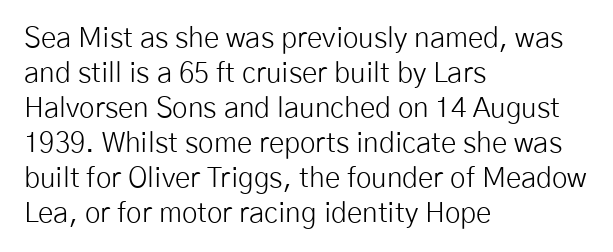
The vertical gap from one line to the next is medium. Each line starts at the same left margin while the right side varies. Anything drawn beneath the words? Only blank space. Look at the bottom of the vertical strokes: they stop flat, with no serifs. The letters stand upright; this is a roman face. Bold? No — there's no thickening of the strokes.
